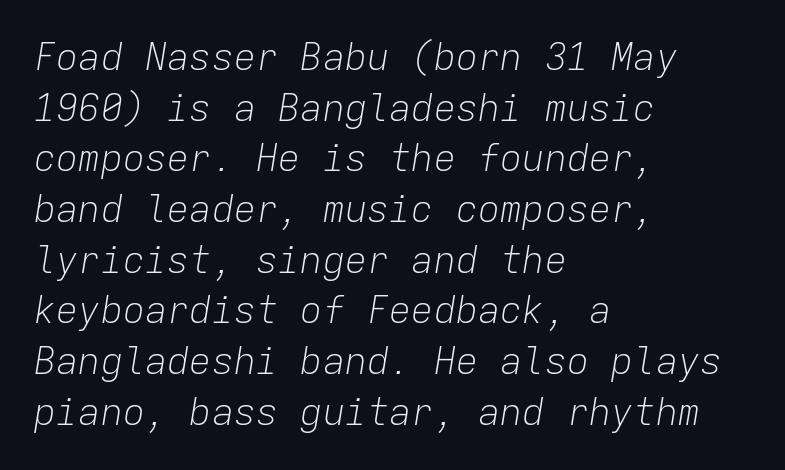
The image shows 37 px light type, italic (leaning right), monospaced; set left-aligned, normal line spacing (1.37x), normal letter spacing, not underlined; low stroke contrast and a medium x-height.
